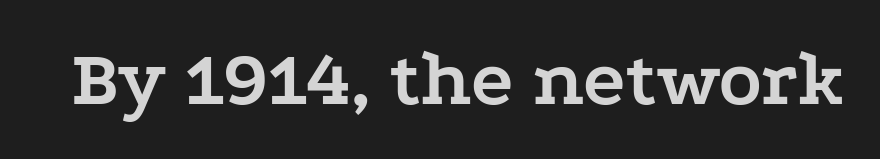
The image shows 80 px semibold, wide serif type, upright; set normal letter spacing, not underlined; low stroke contrast and a medium x-height.
